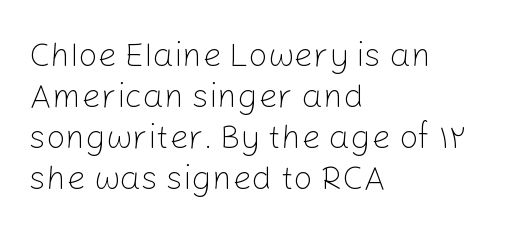
The image shows 34 px light sans-serif type, upright; set left-aligned, line spacing 1.21x, normal letter spacing, not underlined; low stroke contrast and a medium x-height.
